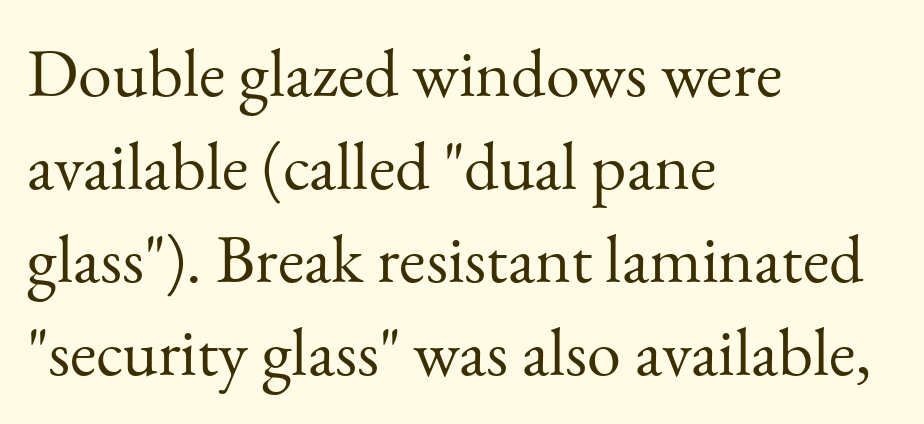
The image shows 68 px light serif type, upright; set left-aligned, normal line spacing (1.37x), normal letter spacing, not underlined; medium stroke contrast and a small x-height.
